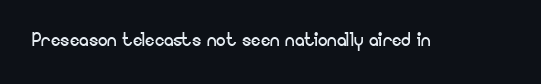
The image shows 24 px text type, upright; set normal letter spacing, not underlined.
